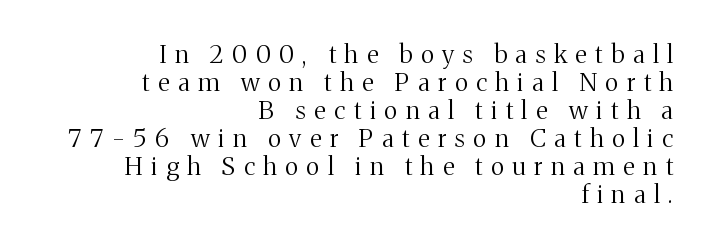
Q: Is the text bold? A: No.
Q: Is the text italic (slanted)? A: No, it is upright.
Q: Is the text underlined? A: No.
Q: How is the paragraph aligned? A: Right-aligned.
Q: Is the spacing between letters normal or unusually wide? A: Unusually wide.
Q: Is the spacing between lines tight, normal or loose? A: Tight.
